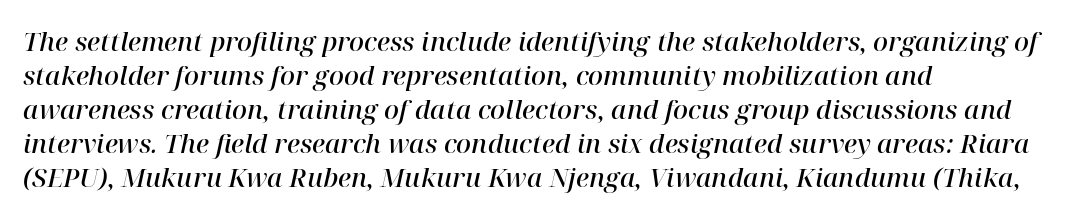
{"italic": "yes", "lean": "right", "slant_degrees": 12, "bold": "semi", "underline": "no", "align": "left", "line_spacing": "normal", "line_spacing_ratio": 1.31, "letter_spacing": "normal", "letter_spacing_em": 0.0, "glyph_px": 26}
